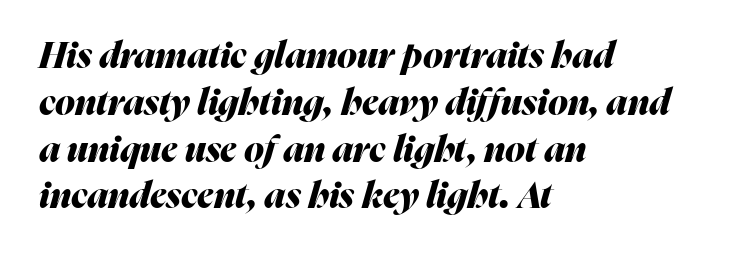
Q: Is the text bold? A: Yes.
Q: Is the text italic (slanted)? A: Yes, it leans right by about 16 degrees.
Q: Is the text underlined? A: No.
Q: How is the paragraph aligned? A: Left-aligned.
Q: Is the spacing between letters normal or unusually wide? A: Normal.
Q: Is the spacing between lines tight, normal or loose? A: Normal.
Q: Width (condensed, normal, or wide)? A: Normal.
Q: Stroke contrast? A: Medium.
Q: x-height? A: Medium.
Q: Monospaced? A: No.
